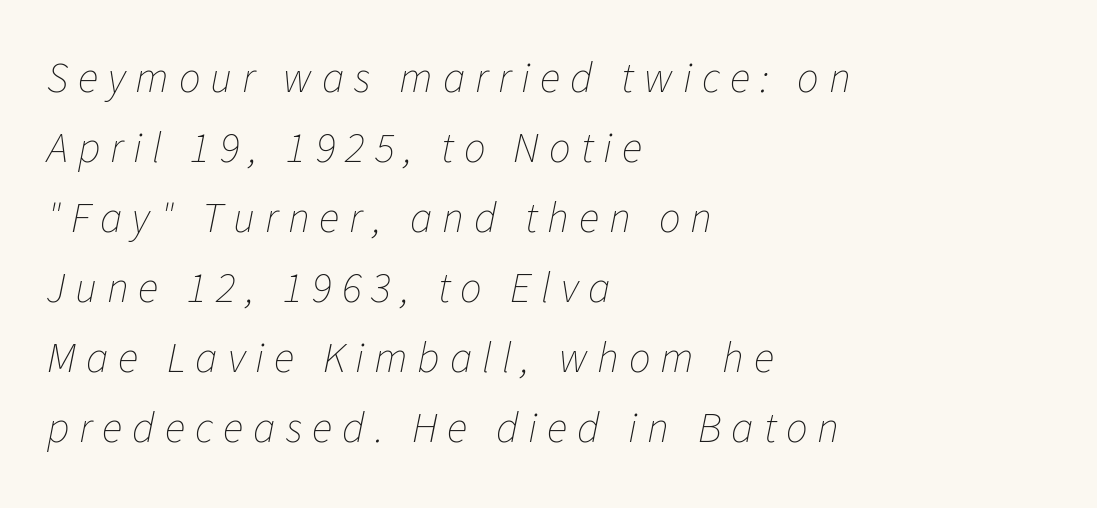
Q: Is the text bold? A: No.
Q: Is the text italic (slanted)? A: Yes, it leans right by about 11 degrees.
Q: Is the text underlined? A: No.
Q: How is the paragraph aligned? A: Left-aligned.
Q: Is the spacing between letters normal or unusually wide? A: Unusually wide.
Q: Is the spacing between lines tight, normal or loose? A: Normal.
Q: Width (condensed, normal, or wide)? A: Normal.
Q: Stroke contrast? A: Low.
Q: x-height? A: Medium.
Q: Monospaced? A: No.
